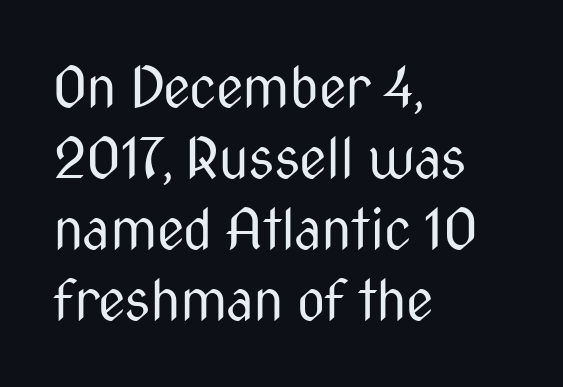
{"serif": "no", "italic": "no", "bold": "no", "weight": "regular", "width": "condensed", "stroke_contrast": "medium", "x_height": "medium", "monospaced": "no", "underline": "no", "align": "left", "line_spacing": "normal", "line_spacing_ratio": 1.29, "letter_spacing": "normal", "letter_spacing_em": 0.0, "glyph_px": 55}
